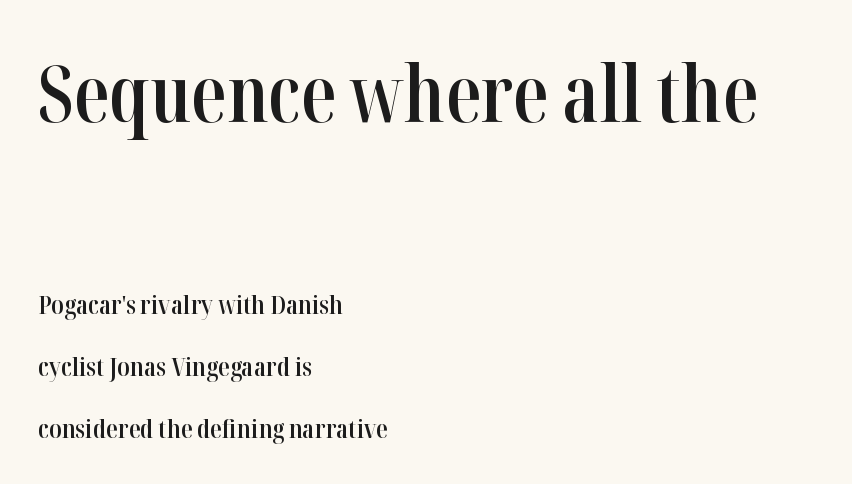
Old-style or modern, the face here clearly has serifs. Students, note that the glyphs here touch the page at normal intervals. A clean baseline with only descenders dipping below it. Size contrast runs from large at the top to small at the bottom. Leading: increased. Strokes here are thickened, but only to semibold level.
